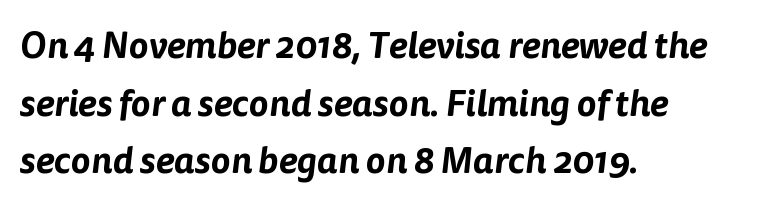
The image shows 37 px sans-serif type; set left-aligned, normal line spacing (1.56x), normal letter spacing, not underlined; low stroke contrast and a medium x-height.
